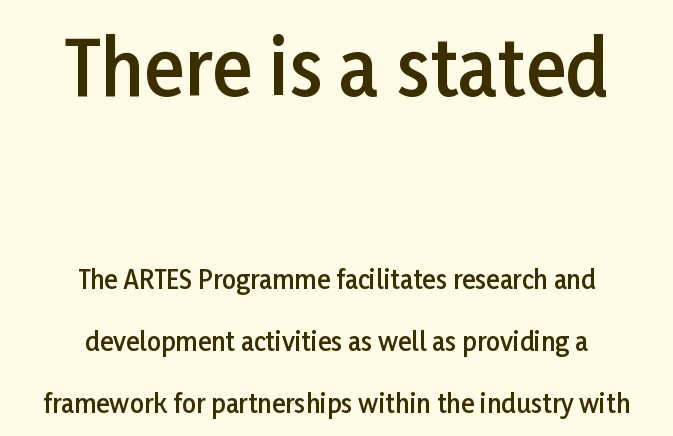
{"serif": "no", "italic": "no", "bold": "semi", "weight": "semibold", "width": "normal", "stroke_contrast": "low", "x_height": "medium", "monospaced": "no", "underline": "no", "align": "center", "line_spacing": "loose", "line_spacing_ratio": 2.48, "letter_spacing": "normal", "letter_spacing_em": 0.0, "larger_block": "first", "size_ratio": 3.0, "glyph_px": 75}
